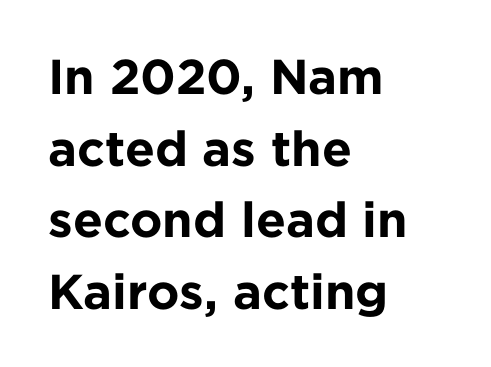
The image shows 49 px bold sans-serif type, upright; set left-aligned, normal line spacing (1.46x), normal letter spacing, not underlined; low stroke contrast and a medium x-height.
